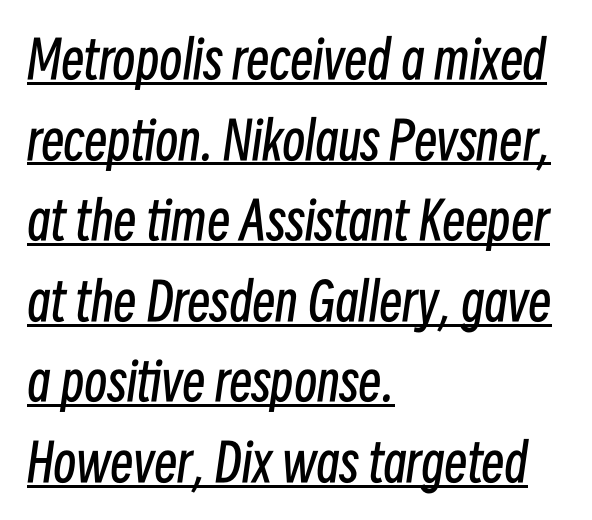
Q: Is the text bold? A: No.
Q: Is the text italic (slanted)? A: Yes, it leans right by about 8 degrees.
Q: Is the text underlined? A: Yes.
Q: How is the paragraph aligned? A: Left-aligned.
Q: Is the spacing between letters normal or unusually wide? A: Normal.
Q: Is the spacing between lines tight, normal or loose? A: Normal.
Q: Width (condensed, normal, or wide)? A: Condensed.
Q: Stroke contrast? A: Low.
Q: x-height? A: Medium.
Q: Monospaced? A: No.
